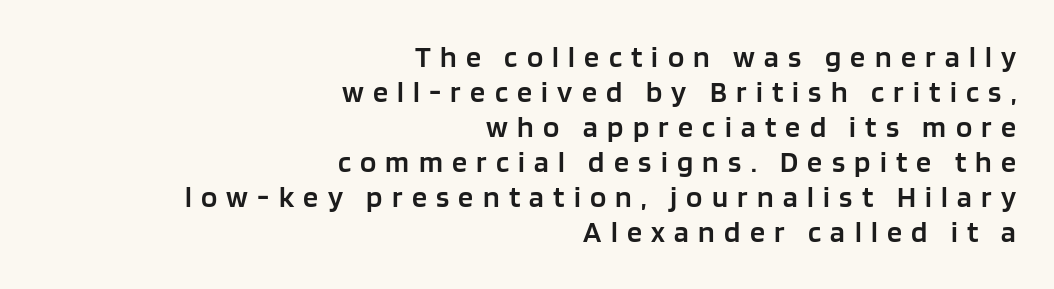
Q: Is the text bold? A: Semi-bold.
Q: Is the text italic (slanted)? A: No, it is upright.
Q: Is the typeface a serif or a sans-serif typeface? A: Sans-serif.
Q: Is the text underlined? A: No.
Q: How is the paragraph aligned? A: Right-aligned.
Q: Is the spacing between letters normal or unusually wide? A: Unusually wide.
Q: Width (condensed, normal, or wide)? A: Normal.
Q: Stroke contrast? A: Low.
Q: x-height? A: Large.
Q: Monospaced? A: No.
